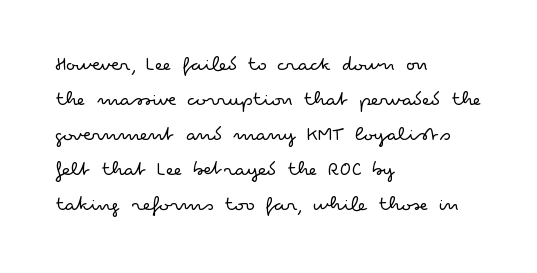
The image shows 22 px text type, upright; set left-aligned, normal line spacing (1.59x), normal letter spacing, not underlined.
